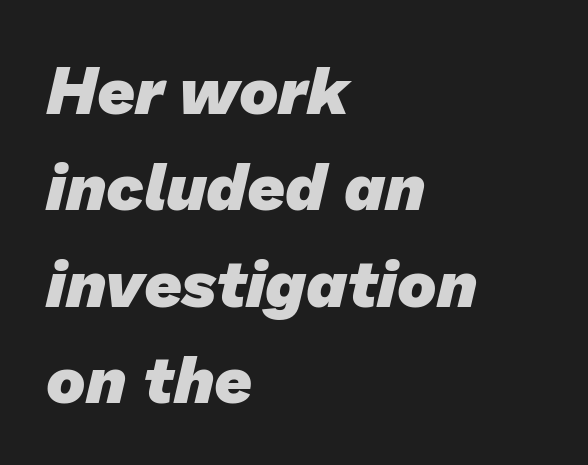
Alignment: flush left. Strong, thick strokes mark this as bold type. Lines of text with bare space underneath. The face used here is proportionally spaced, like ordinary book or web type. Rows of type keep a routine distance in the vertical direction.
